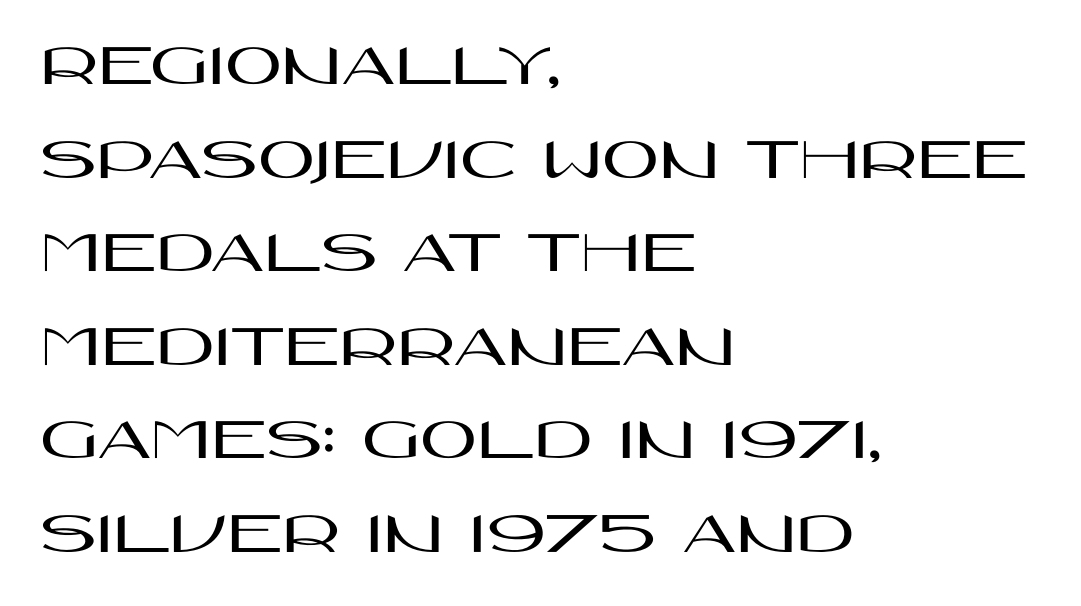
The image shows 62 px wide sans-serif type, upright; set left-aligned, normal line spacing (1.51x), normal letter spacing, not underlined; high stroke contrast and a large x-height.
